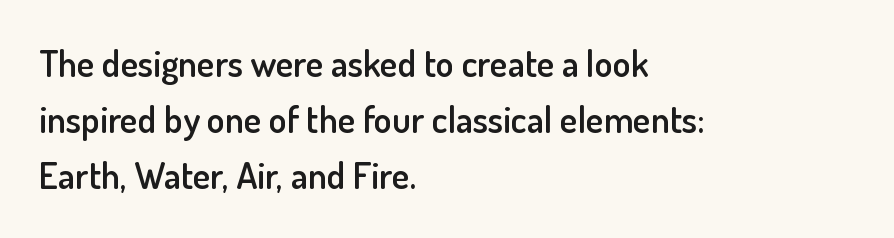
{"serif": "no", "italic": "no", "bold": "semi", "weight": "semibold", "width": "normal", "stroke_contrast": "low", "x_height": "small", "monospaced": "no", "underline": "no", "align": "left", "line_spacing": "normal", "line_spacing_ratio": 1.52, "letter_spacing": "normal", "letter_spacing_em": 0.0, "glyph_px": 37}
